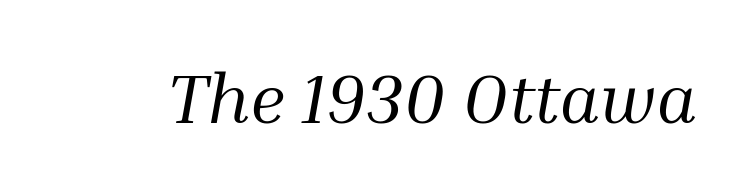
The letterforms sit shoulder to shoulder at normal distance. The typeface chosen for these lines features serifs. This is oblique type, the kind used for emphasis or titles. On a weight scale, this lands at 450 or below. The zone under the glyphs is completely vacant. The rendering uses natural spacing where letterforms have individual widths.
